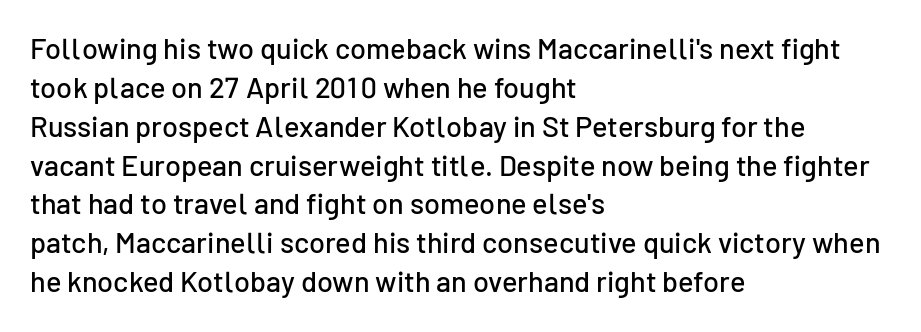
Q: Is the text italic (slanted)? A: No, it is upright.
Q: Is the typeface a serif or a sans-serif typeface? A: Sans-serif.
Q: Is the text underlined? A: No.
Q: How is the paragraph aligned? A: Left-aligned.
Q: Is the spacing between letters normal or unusually wide? A: Normal.
Q: Is the spacing between lines tight, normal or loose? A: Normal.
Q: Width (condensed, normal, or wide)? A: Normal.
Q: Stroke contrast? A: Low.
Q: x-height? A: Medium.
Q: Monospaced? A: No.
